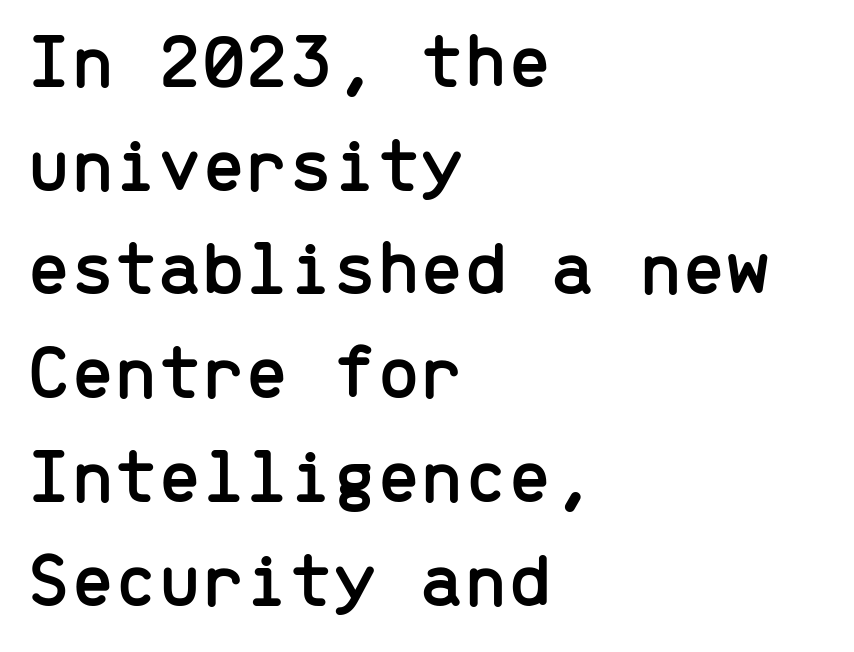
Q: Is the text italic (slanted)? A: No, it is upright.
Q: Is the typeface a serif or a sans-serif typeface? A: Sans-serif.
Q: Is the text underlined? A: No.
Q: How is the paragraph aligned? A: Left-aligned.
Q: Is the spacing between letters normal or unusually wide? A: Normal.
Q: Is the spacing between lines tight, normal or loose? A: Normal.
Q: Width (condensed, normal, or wide)? A: Normal.
Q: Stroke contrast? A: Low.
Q: x-height? A: Medium.
Q: Monospaced? A: Yes.
